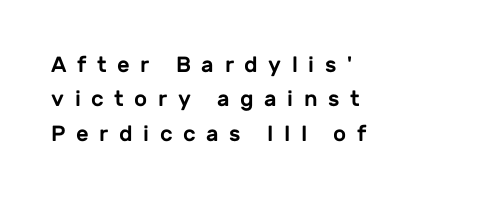
{"italic": "no", "underline": "no", "align": "left", "line_spacing": "normal", "line_spacing_ratio": 1.56, "letter_spacing": "wide", "letter_spacing_em": 0.48, "glyph_px": 22}
